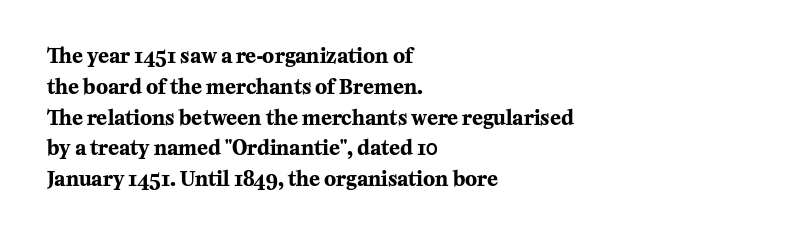
{"italic": "no", "bold": "yes", "underline": "no", "align": "left", "line_spacing": "normal", "line_spacing_ratio": 1.54, "letter_spacing": "normal", "letter_spacing_em": 0.0, "glyph_px": 20}
